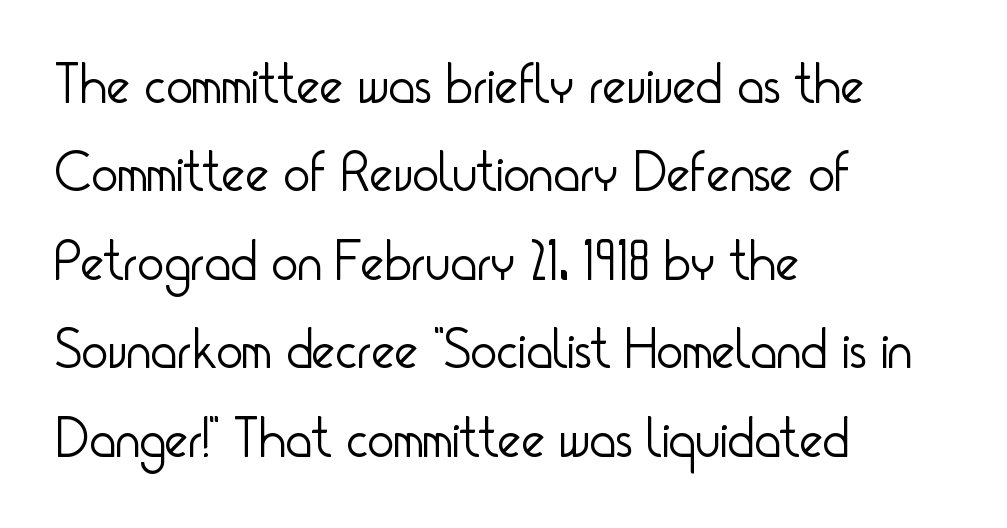
The image shows 56 px light, condensed sans-serif type, upright; set left-aligned, normal line spacing (1.58x), normal letter spacing, not underlined; low stroke contrast and a small x-height.
